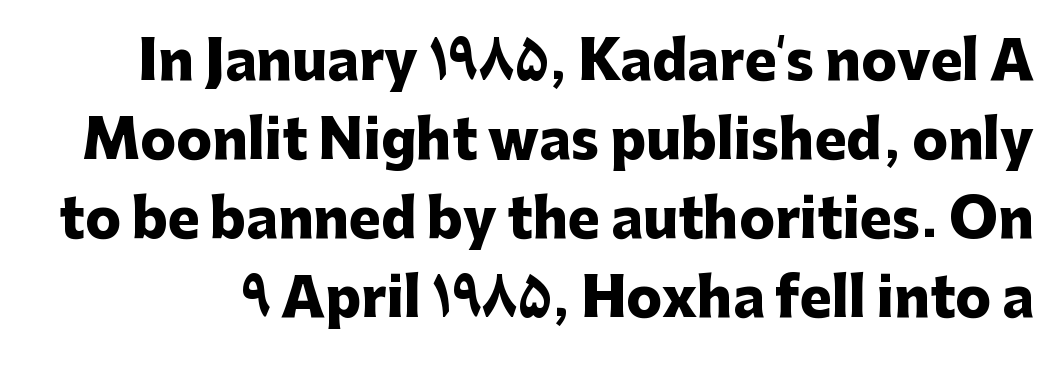
The image shows 53 px heavy sans-serif type, upright; set normal line spacing (1.49x), normal letter spacing, not underlined; low stroke contrast and a medium x-height.
